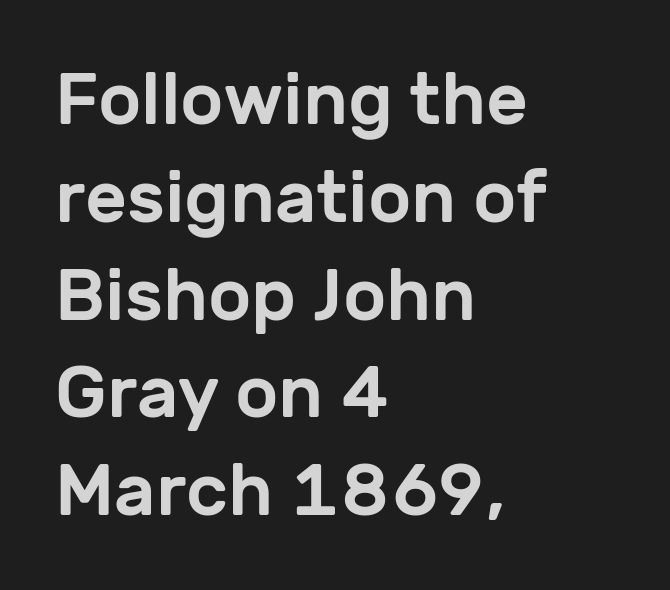
The rendering anchors every line to the left-hand side. Tracking value appears to be zero — textbook default spacing. The strip under each line holds only bare page. Baseline-to-baseline distance is the conventional proportion of letter height.
